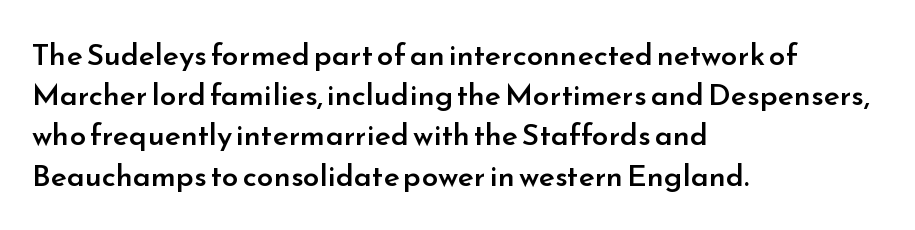
Q: Is the text bold? A: Semi-bold.
Q: Is the text italic (slanted)? A: No, it is upright.
Q: Is the typeface a serif or a sans-serif typeface? A: Sans-serif.
Q: Is the text underlined? A: No.
Q: How is the paragraph aligned? A: Left-aligned.
Q: Is the spacing between letters normal or unusually wide? A: Normal.
Q: Is the spacing between lines tight, normal or loose? A: Normal.
Q: Width (condensed, normal, or wide)? A: Normal.
Q: Stroke contrast? A: Low.
Q: x-height? A: Small.
Q: Monospaced? A: No.
